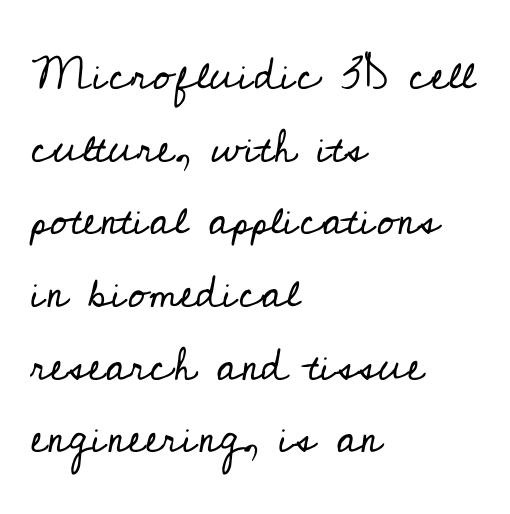
{"serif": "yes", "bold": "no", "weight": "regular", "width": "normal", "stroke_contrast": "low", "x_height": "small", "monospaced": "no", "underline": "no", "align": "left", "line_spacing": "normal", "line_spacing_ratio": 1.58, "letter_spacing": "normal", "letter_spacing_em": 0.0, "glyph_px": 46}
